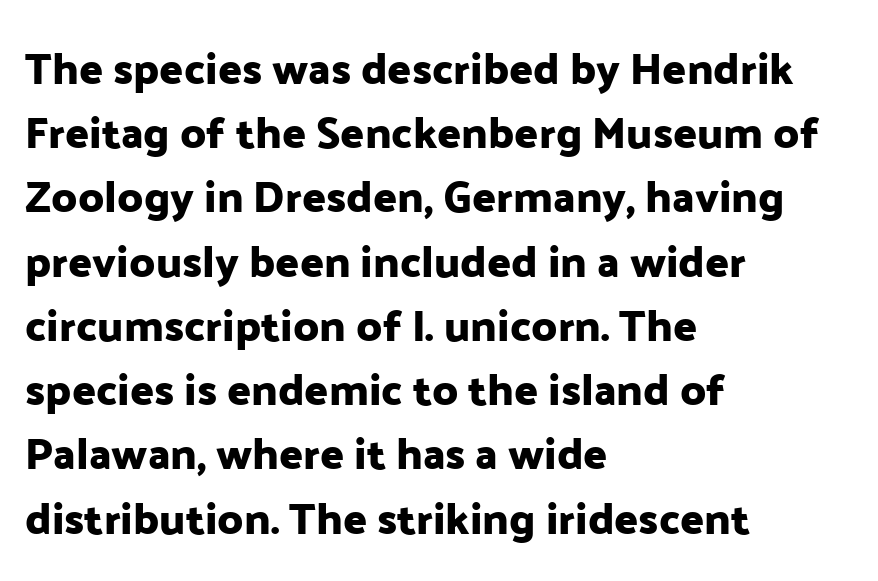
{"serif": "no", "italic": "no", "width": "normal", "stroke_contrast": "low", "x_height": "medium", "monospaced": "no", "underline": "no", "align": "left", "line_spacing": "normal", "line_spacing_ratio": 1.46, "letter_spacing": "normal", "letter_spacing_em": 0.0, "glyph_px": 44}
